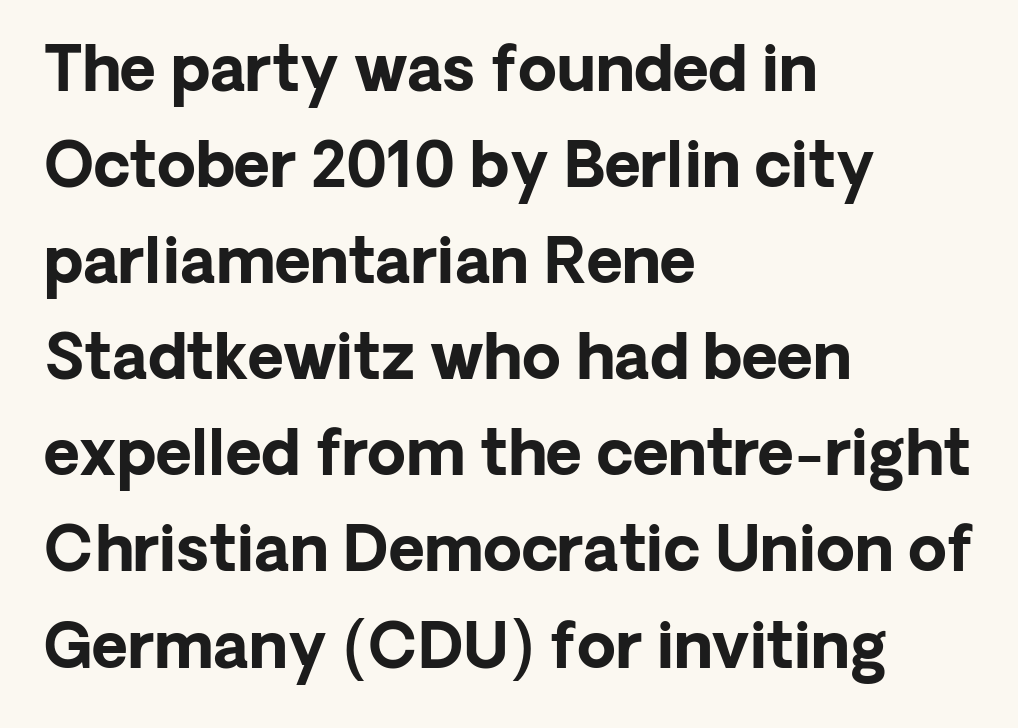
The image shows 62 px bold sans-serif type, upright; set left-aligned, normal line spacing (1.55x), normal letter spacing, not underlined; low stroke contrast and a medium x-height.
